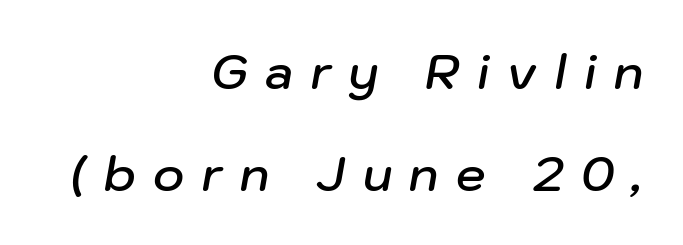
Q: Is the text bold? A: Semi-bold.
Q: Is the text italic (slanted)? A: Yes, it leans right by about 10 degrees.
Q: Is the text underlined? A: No.
Q: How is the paragraph aligned? A: Right-aligned.
Q: Is the spacing between letters normal or unusually wide? A: Unusually wide.
Q: Is the spacing between lines tight, normal or loose? A: Loose.
Q: Width (condensed, normal, or wide)? A: Normal.
Q: Stroke contrast? A: Low.
Q: x-height? A: Medium.
Q: Monospaced? A: No.
